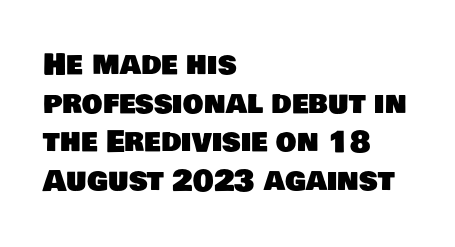
These lines are composed in type without serifs. One-word summary of the alignment: left. Check under the words: just untouched page. Inter-character spacing is left at the font's built-in metrics. The face used here is proportionally spaced, like ordinary book or web type. The vertical gap from one line to the next is medium.
